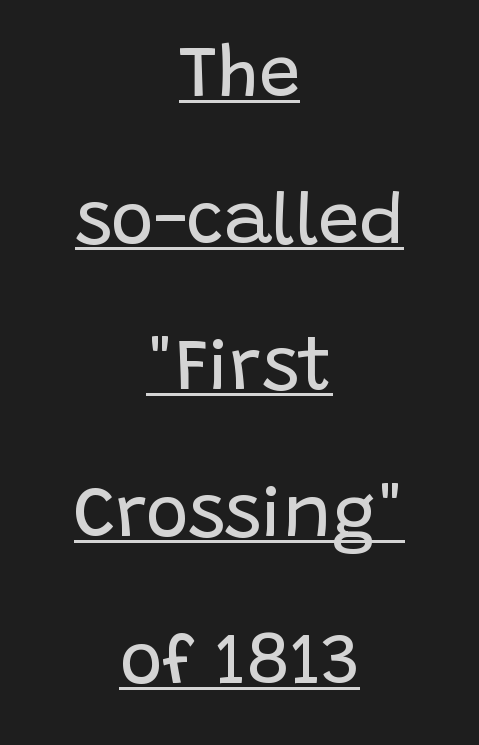
In designer terms, the underline attribute is active on this setting. The rendering uses natural spacing where letterforms have individual widths. The cut favours lightness, reaching ordinary text weight at its darkest. Leftover space on each line is divided equally before and after the words. Unlike a traditional serif, this face leaves its strokes unadorned. Each new line begins a long way beneath the previous one.
